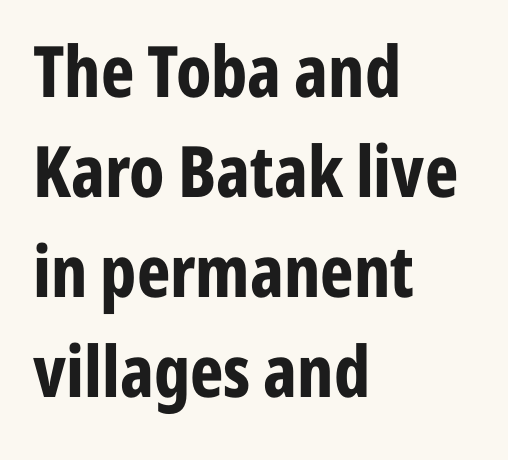
The image shows 71 px bold, condensed sans-serif type, upright; set left-aligned, normal line spacing (1.41x), normal letter spacing, not underlined; low stroke contrast and a medium x-height.
